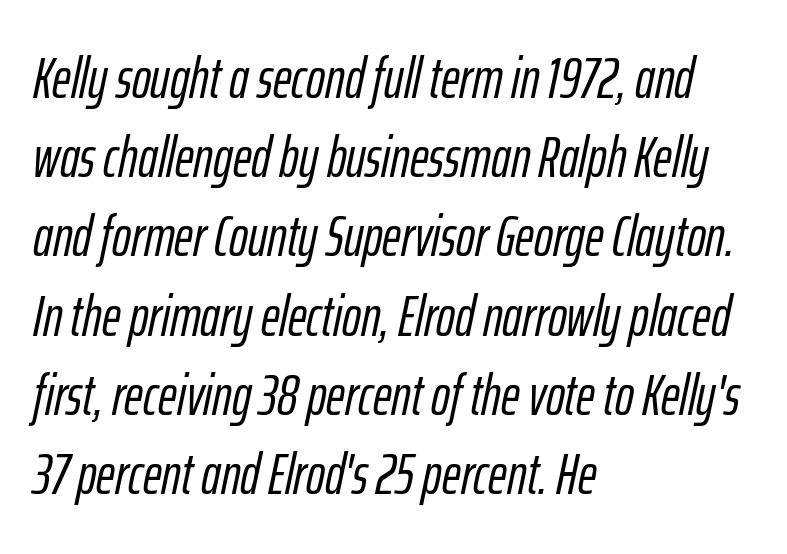
{"italic": "yes", "lean": "right", "slant_degrees": 12, "width": "condensed", "stroke_contrast": "low", "x_height": "medium", "monospaced": "no", "underline": "no", "align": "left", "line_spacing": "normal", "line_spacing_ratio": 1.39, "letter_spacing": "normal", "letter_spacing_em": 0.0, "glyph_px": 57}
